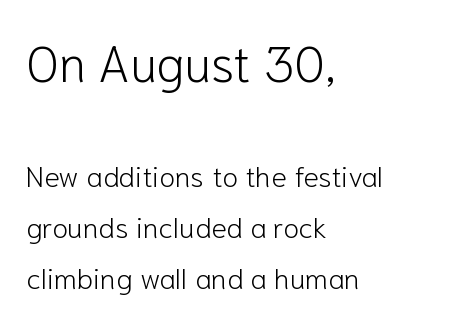
Serifs: no, the terminals of the letterforms are clean. The passage shown begins with its larger block and ends with its smaller one. Caption: multi-line text, flush left, ragged right. The letters advance in unequal steps, a hallmark of proportional type. A typesetter would call this zero additional tracking.
